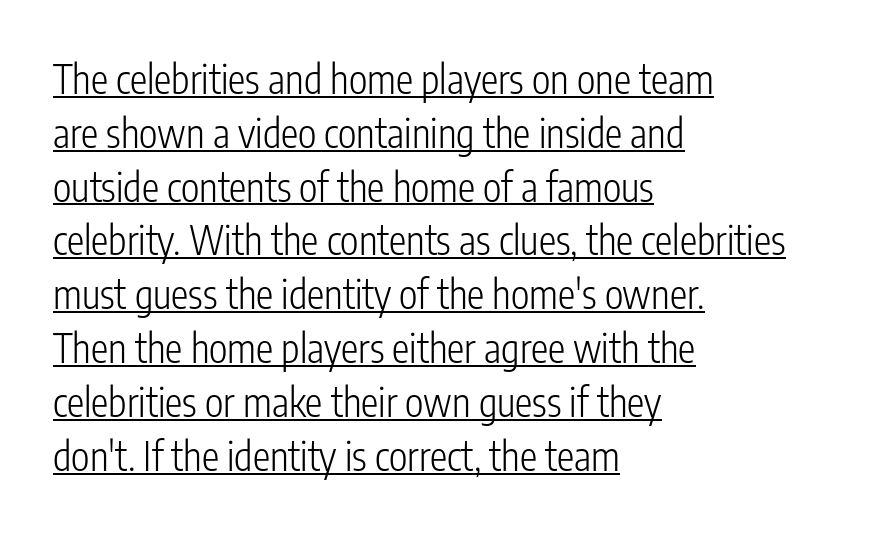
Glance below the letters and you will spot a drawn line. This block has exactly the height ordinary leading produces. Stroke thickness stays within the range of a standard reading face or lighter. Reading down the block, your eye returns to a fixed left position each line. You could not count columns in this text — the font is proportionally spaced. Each letter's strokes conclude bluntly, with no projecting serifs.
